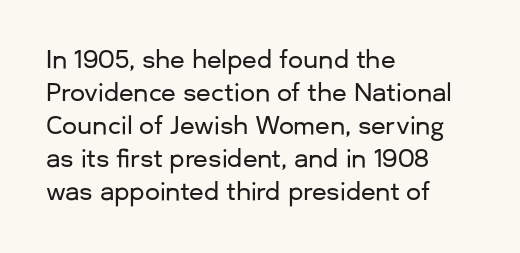
{"italic": "no", "underline": "no", "align": "left", "line_spacing": "normal", "line_spacing_ratio": 1.37, "letter_spacing": "normal", "letter_spacing_em": 0.0, "glyph_px": 24}
